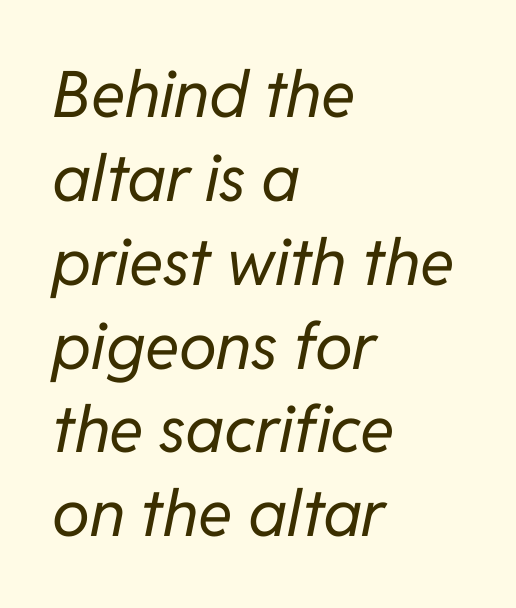
A bare baseline throughout the passage. A light-to-regular cut is what we see here. The rendering uses natural spacing where letterforms have individual widths. The rendering applies a slant to the glyphs. The typesetter chose a ragged-right arrangement here.
